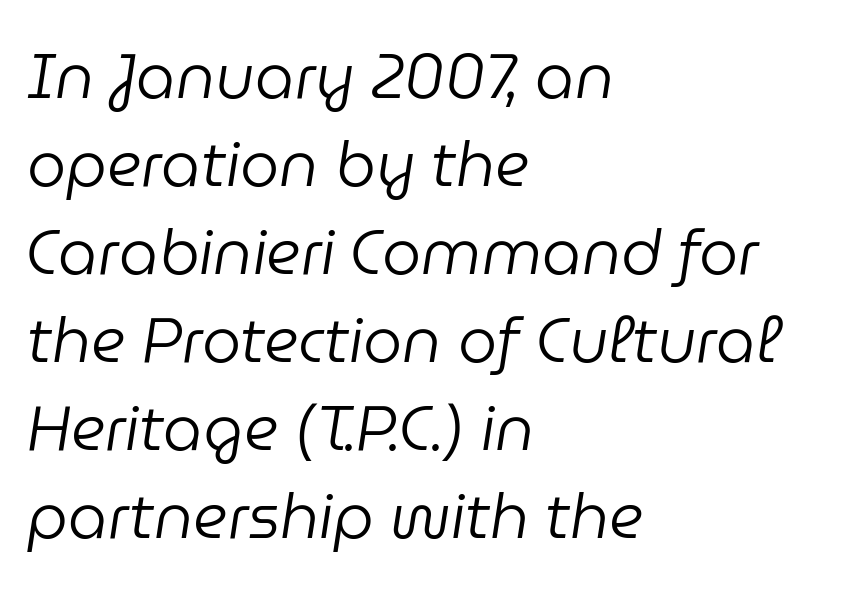
{"italic": "yes", "lean": "right", "slant_degrees": 9, "bold": "no", "weight": "regular", "width": "normal", "stroke_contrast": "low", "x_height": "medium", "monospaced": "no", "underline": "no", "align": "left", "line_spacing": "normal", "line_spacing_ratio": 1.42, "letter_spacing": "normal", "letter_spacing_em": 0.0, "glyph_px": 62}
